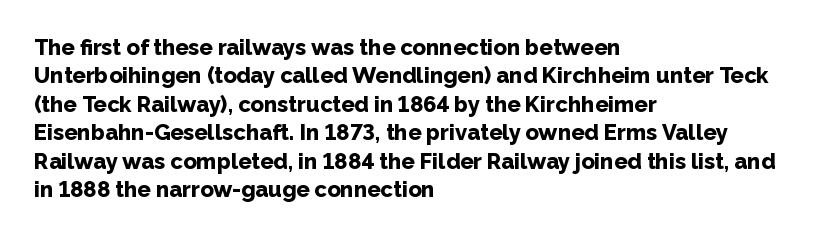
The image shows 22 px bold type, upright; set left-aligned, normal line spacing (1.29x), normal letter spacing, not underlined.
